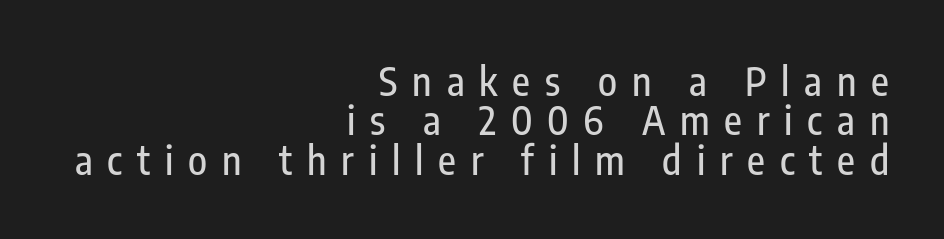
{"serif": "no", "italic": "no", "width": "condensed", "stroke_contrast": "low", "x_height": "medium", "monospaced": "no", "underline": "no", "align": "right", "line_spacing": "tight", "line_spacing_ratio": 1.01, "letter_spacing": "wide", "letter_spacing_em": 0.38, "glyph_px": 39}
